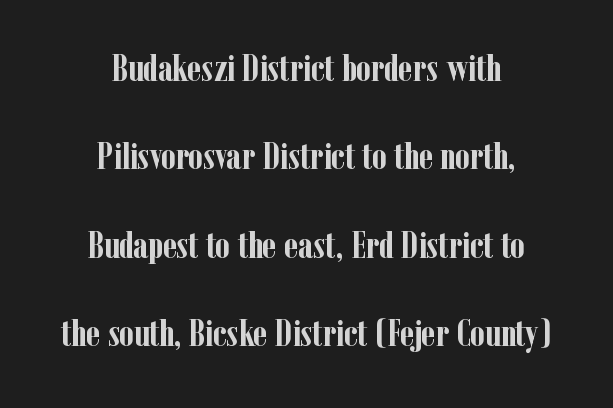
{"serif": "yes", "italic": "no", "bold": "yes", "weight": "semibold", "width": "condensed", "stroke_contrast": "low", "x_height": "medium", "monospaced": "no", "underline": "no", "align": "center", "line_spacing": "loose", "line_spacing_ratio": 2.39, "letter_spacing": "normal", "letter_spacing_em": 0.0, "glyph_px": 37}
